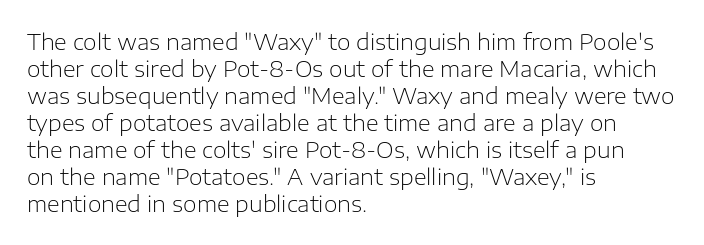
Beneath every word, the page is bare. The lettering holds an erect, upright posture throughout. Caption: face not bold, strokes unweighted. The gaps between neighbouring characters are ordinary and unremarkable.
